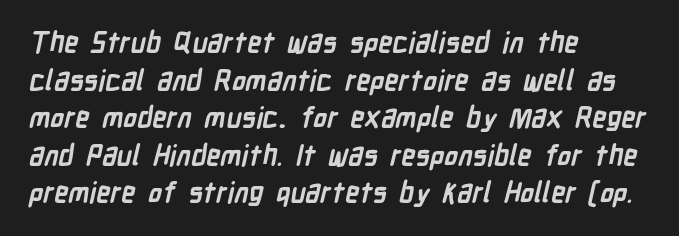
Q: Is the text bold? A: Yes.
Q: Is the typeface a serif or a sans-serif typeface? A: Sans-serif.
Q: Is the text underlined? A: No.
Q: How is the paragraph aligned? A: Left-aligned.
Q: Is the spacing between letters normal or unusually wide? A: Normal.
Q: Is the spacing between lines tight, normal or loose? A: Normal.
Q: Width (condensed, normal, or wide)? A: Condensed.
Q: Stroke contrast? A: Low.
Q: x-height? A: Medium.
Q: Monospaced? A: No.
